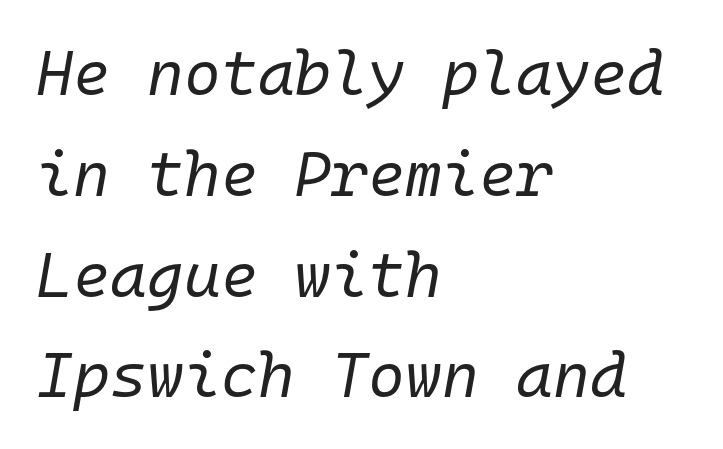
One glance says typical: line gaps are just what's usual. The lines are quadded left. Observe the lean: these are italic letterforms. The rendering uses typewriter-style spacing with identical character cells. Think standard paragraph weight, or any step lighter than that.
